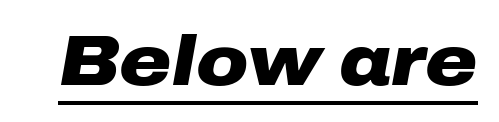
The image shows 71 px heavy, wide type, italic (leaning right); set normal letter spacing, underlined; low stroke contrast and a medium x-height.
